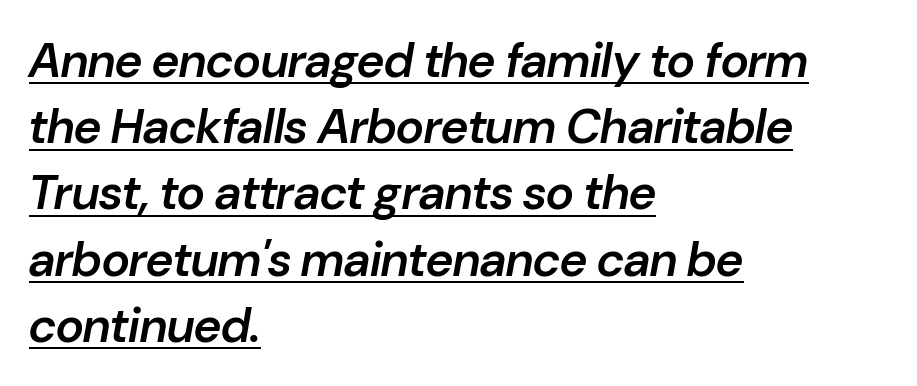
{"italic": "yes", "lean": "right", "slant_degrees": 10, "bold": "semi", "weight": "semibold", "width": "normal", "stroke_contrast": "low", "x_height": "medium", "monospaced": "no", "underline": "yes", "align": "left", "line_spacing": "normal", "line_spacing_ratio": 1.38, "letter_spacing": "normal", "letter_spacing_em": 0.0, "glyph_px": 48}
